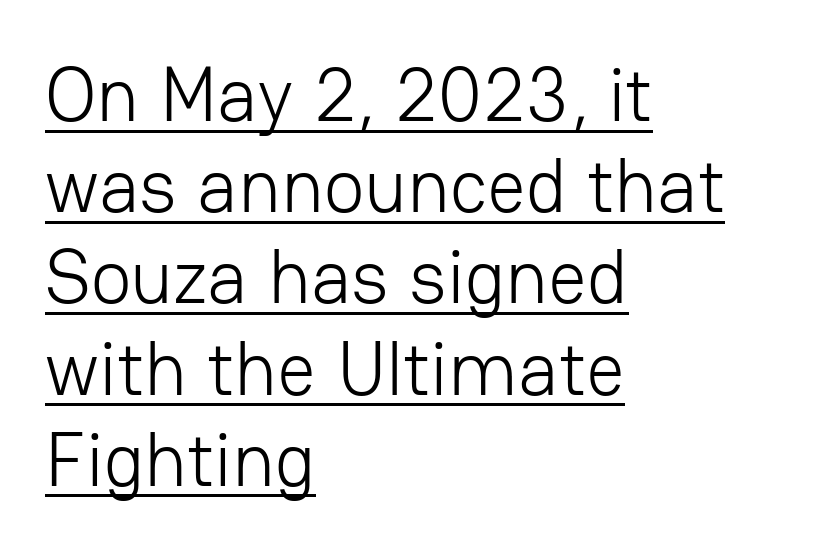
Each letter's strokes conclude bluntly, with no projecting serifs. The rendering uses natural spacing where letterforms have individual widths. All the whitespace from short lines collects on the right. The passage shown is not bold in any degree. Like a heading marked for emphasis, these lines bear an underscore.
